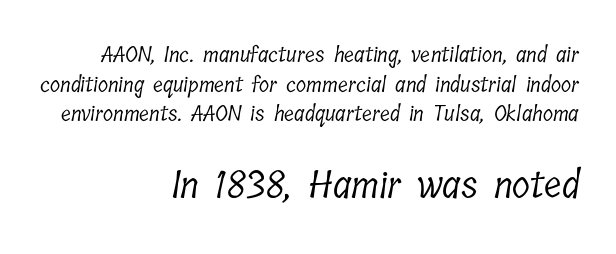
The ragged edge is on the left, which tells us the setting is flush right. The face used here appears at its bigger size in the lower chunk. The characters display serif detailing at their extremities. Evenly set lines give the paragraph a standard silhouette.
